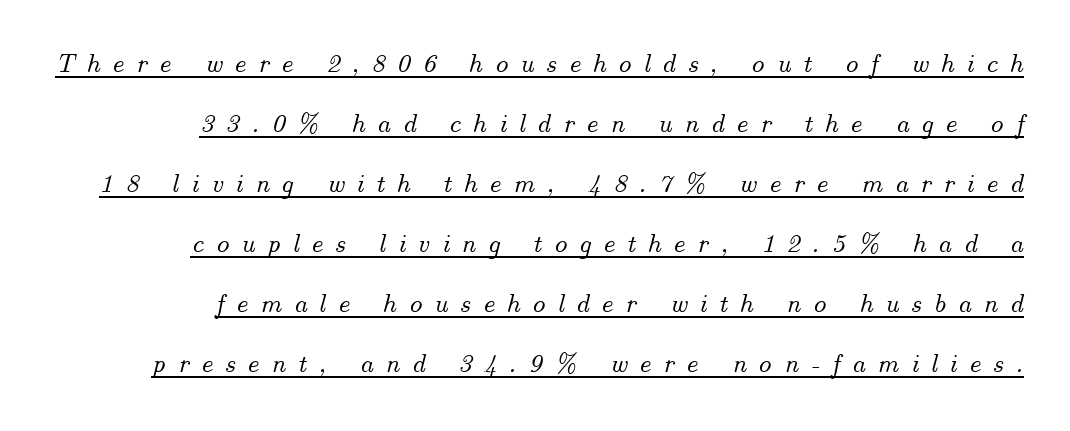
The image shows 27 px text type, italic (leaning right); set right-aligned, loose line spacing (2.22x), unusually wide letter spacing (+0.43 em), underlined.
